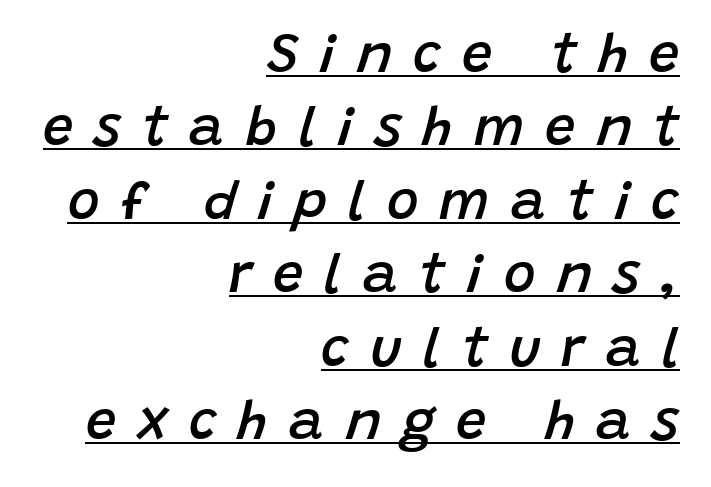
Q: Is the text bold? A: Semi-bold.
Q: Is the text italic (slanted)? A: Yes, it leans right by about 15 degrees.
Q: Is the text underlined? A: Yes.
Q: How is the paragraph aligned? A: Right-aligned.
Q: Is the spacing between letters normal or unusually wide? A: Unusually wide.
Q: Is the spacing between lines tight, normal or loose? A: Normal.
Q: Width (condensed, normal, or wide)? A: Normal.
Q: Stroke contrast? A: Low.
Q: x-height? A: Large.
Q: Monospaced? A: No.
